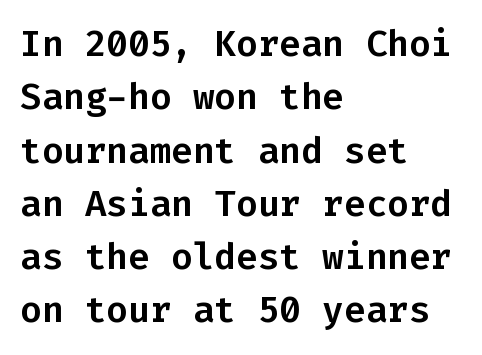
Q: Is the text italic (slanted)? A: No, it is upright.
Q: Is the typeface a serif or a sans-serif typeface? A: Sans-serif.
Q: Is the text underlined? A: No.
Q: How is the paragraph aligned? A: Left-aligned.
Q: Is the spacing between letters normal or unusually wide? A: Normal.
Q: Is the spacing between lines tight, normal or loose? A: Normal.
Q: Width (condensed, normal, or wide)? A: Normal.
Q: Stroke contrast? A: Low.
Q: x-height? A: Medium.
Q: Monospaced? A: Yes.
